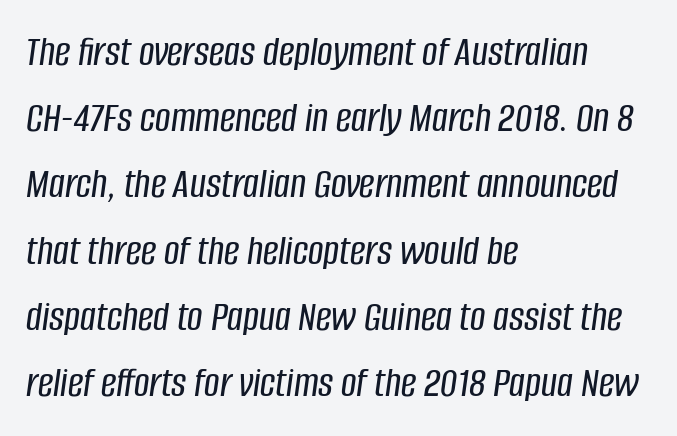
Q: Is the text italic (slanted)? A: Yes, it leans right by about 8 degrees.
Q: Is the text underlined? A: No.
Q: How is the paragraph aligned? A: Left-aligned.
Q: Is the spacing between letters normal or unusually wide? A: Normal.
Q: Is the spacing between lines tight, normal or loose? A: Normal.
Q: Width (condensed, normal, or wide)? A: Condensed.
Q: Stroke contrast? A: Low.
Q: x-height? A: Large.
Q: Monospaced? A: No.
